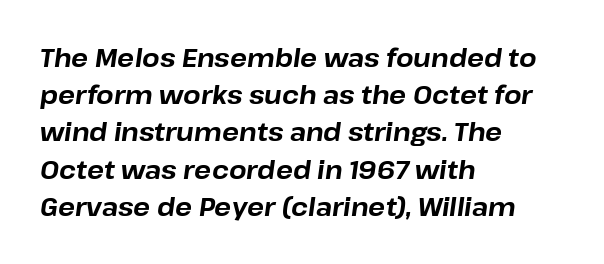
The image shows 25 px bold type, italic (leaning right); set left-aligned, normal line spacing (1.49x), normal letter spacing, not underlined.
